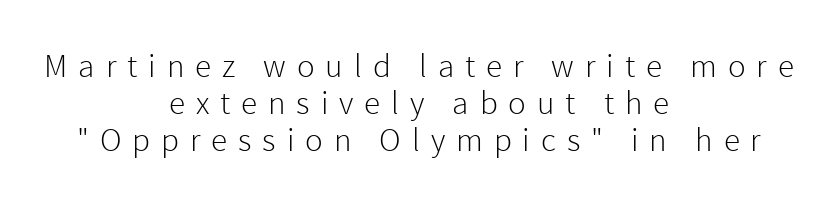
Q: Is the text bold? A: No.
Q: Is the text italic (slanted)? A: No, it is upright.
Q: Is the typeface a serif or a sans-serif typeface? A: Sans-serif.
Q: Is the text underlined? A: No.
Q: How is the paragraph aligned? A: Centered.
Q: Is the spacing between letters normal or unusually wide? A: Unusually wide.
Q: Is the spacing between lines tight, normal or loose? A: Tight.
Q: Width (condensed, normal, or wide)? A: Normal.
Q: x-height? A: Medium.
Q: Monospaced? A: No.
